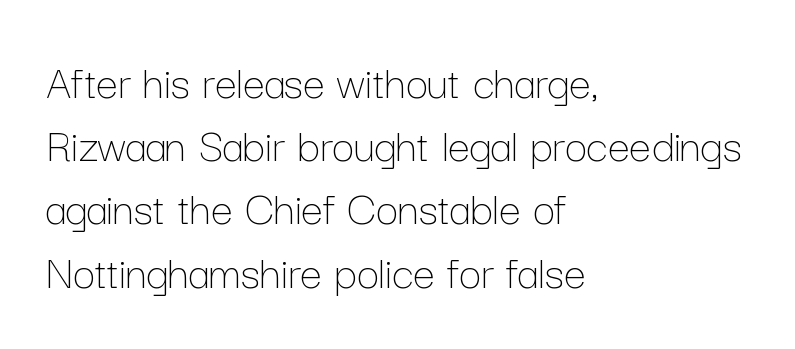
{"italic": "no", "bold": "no", "weight": "thin", "width": "normal", "stroke_contrast": "low", "x_height": "medium", "monospaced": "no", "underline": "no", "align": "left", "line_spacing": "normal", "line_spacing_ratio": 1.29, "letter_spacing": "normal", "letter_spacing_em": 0.0, "glyph_px": 49}
